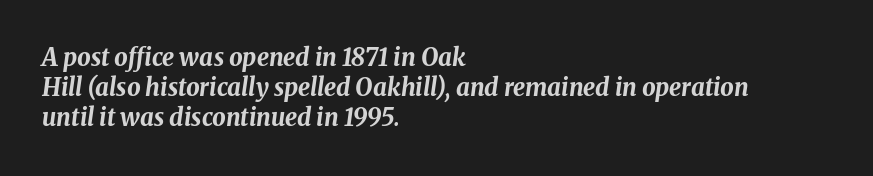
The image shows 24 px bold type, italic (leaning right); set left-aligned, normal line spacing (1.26x), normal letter spacing, not underlined.
